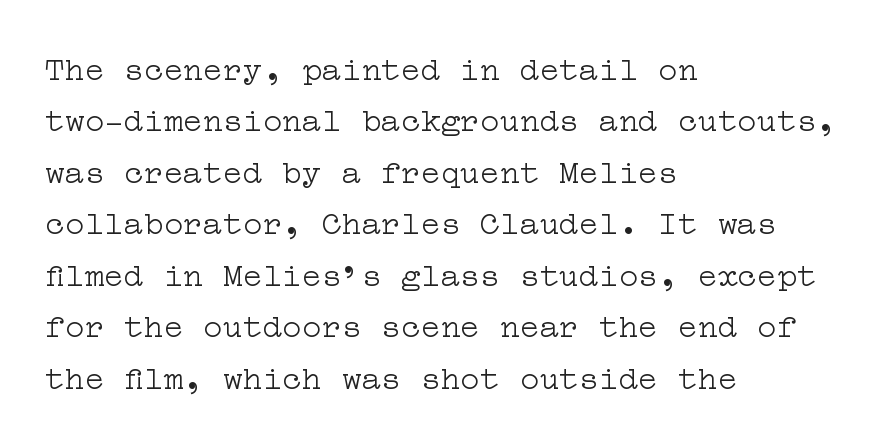
Q: Is the text bold? A: No.
Q: Is the text italic (slanted)? A: No, it is upright.
Q: Is the typeface a serif or a sans-serif typeface? A: Serif.
Q: Is the text underlined? A: No.
Q: How is the paragraph aligned? A: Left-aligned.
Q: Is the spacing between letters normal or unusually wide? A: Normal.
Q: Is the spacing between lines tight, normal or loose? A: Normal.
Q: Width (condensed, normal, or wide)? A: Wide.
Q: Stroke contrast? A: Low.
Q: x-height? A: Medium.
